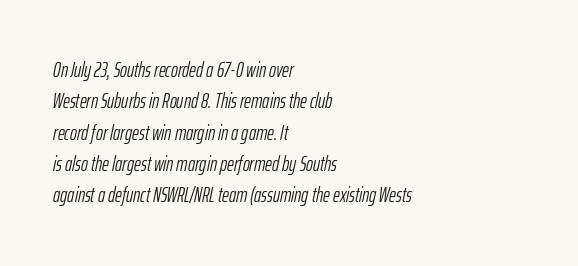
Q: Is the text bold? A: No.
Q: Is the text italic (slanted)? A: Yes, it leans right by about 12 degrees.
Q: Is the text underlined? A: No.
Q: How is the paragraph aligned? A: Left-aligned.
Q: Is the spacing between letters normal or unusually wide? A: Normal.
Q: Is the spacing between lines tight, normal or loose? A: Normal.
